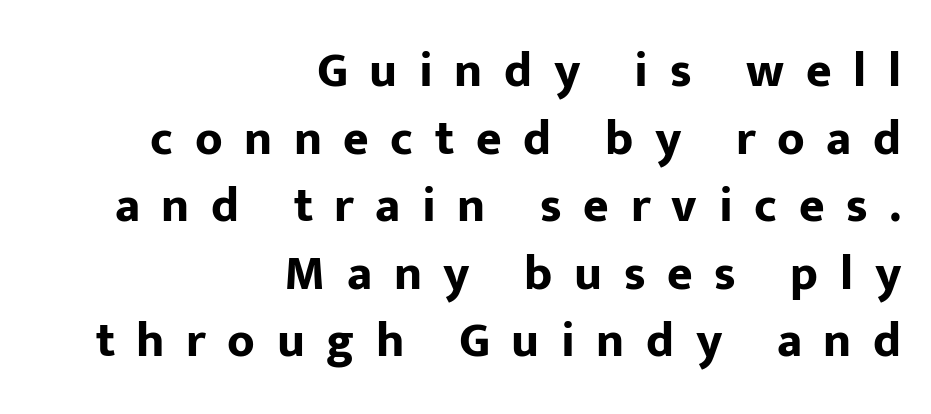
The image shows 49 px bold sans-serif type, upright; set right-aligned, normal line spacing (1.38x), unusually wide letter spacing (+0.44 em), not underlined; low stroke contrast and a medium x-height.
